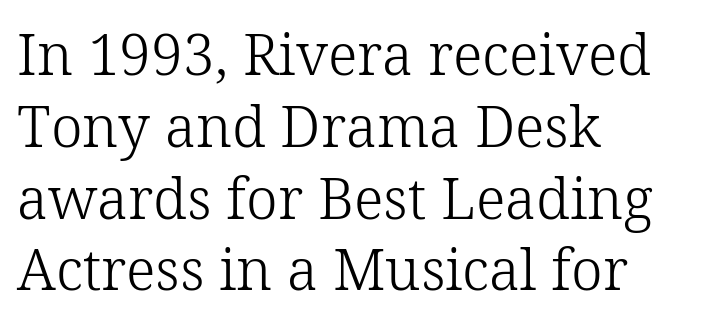
{"serif": "yes", "italic": "no", "bold": "no", "weight": "light", "width": "normal", "stroke_contrast": "low", "x_height": "medium", "monospaced": "no", "underline": "no", "align": "left", "line_spacing": "normal", "line_spacing_ratio": 1.26, "letter_spacing": "normal", "letter_spacing_em": 0.0, "glyph_px": 57}
